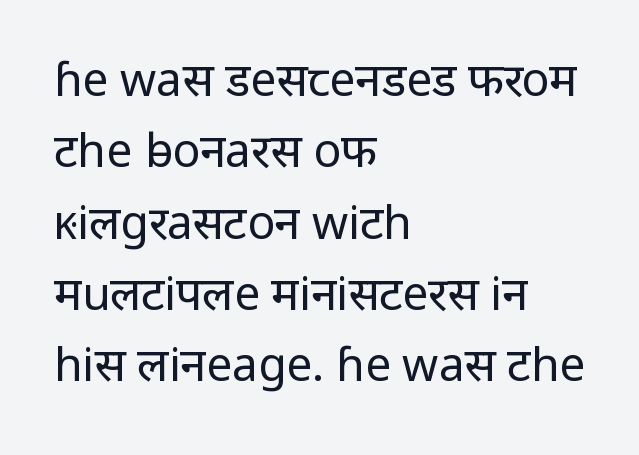
How would I describe the line gaps? Plain and ordinary. Clear beneath every line of the passage. Counters stay open thanks to moderate or lighter strokes. Where is the straight margin? On the left. Does the type have serifs? No, each stem ends abruptly.
